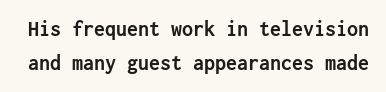
{"italic": "no", "bold": "yes", "underline": "no", "line_spacing": "normal", "line_spacing_ratio": 1.54, "letter_spacing": "normal", "letter_spacing_em": 0.0, "glyph_px": 22}
